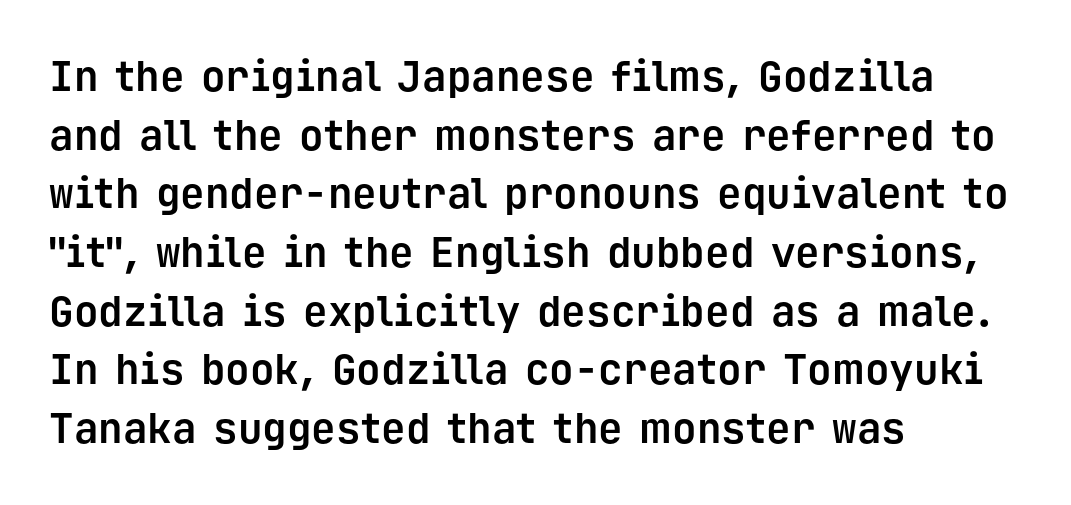
Compared with a centered layout, this one pins lines to the left instead. Regarding serifs, this sample does without them. These lines keep a tight, regular rhythm from letter to letter. The foot of each line stays bare and open.
